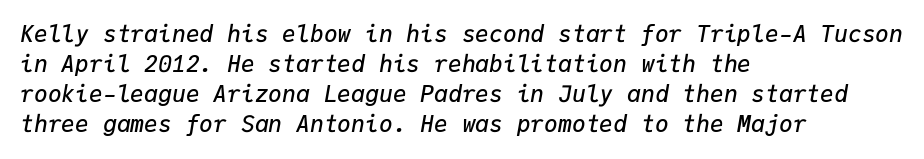
Any mark beneath the type? The region is blank. The passage shown leans; its letterforms are oblique. Vertically, the passage feels balanced, rows spaced as you'd expect. Caption: semibold face, moderately heavy strokes. Glyph-to-glyph distance matches everyday printed text. Teacher's note: observe the even left margin — that is flush-left alignment.
